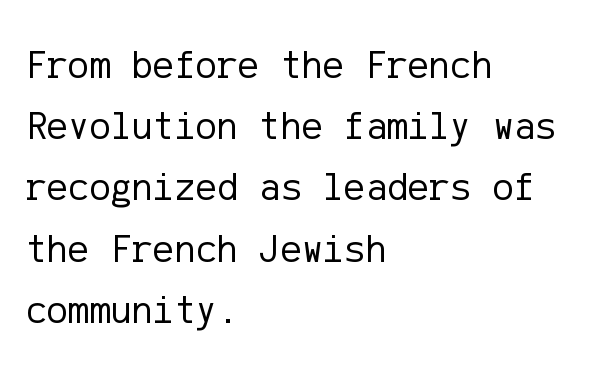
The image shows 40 px regular-weight sans-serif type, upright; set left-aligned, normal line spacing (1.53x), normal letter spacing, not underlined; low stroke contrast and a medium x-height.
